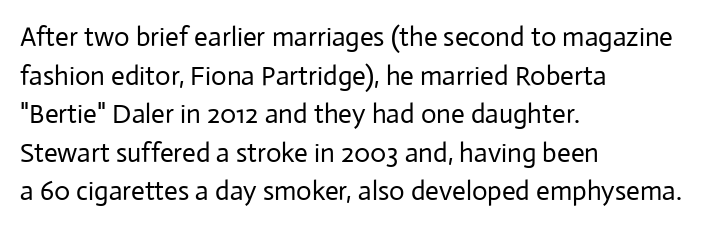
Stroke thickness stays within the range of a standard reading face or lighter. Notice how descenders clear the ascenders below comfortably — that's standard leading. There is no visible air inserted between adjacent glyphs. Casual observation: everything's shoved over to the left. The specimen omits any rule beneath the text block's lines. The letters stand straight up with perfectly vertical stems.
